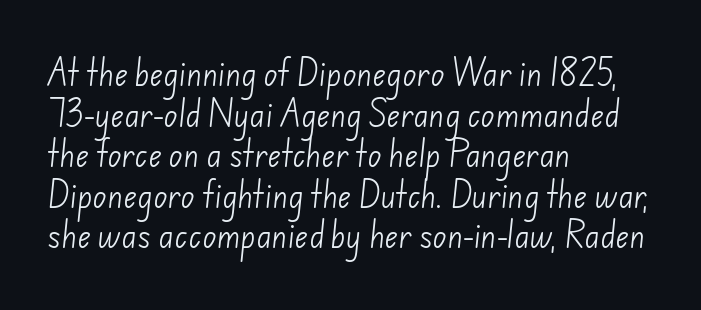
{"serif": "no", "bold": "no", "weight": "light", "width": "normal", "stroke_contrast": "low", "x_height": "small", "monospaced": "no", "underline": "no", "align": "left", "line_spacing": "normal", "line_spacing_ratio": 1.4, "letter_spacing": "normal", "letter_spacing_em": 0.0, "glyph_px": 29}
